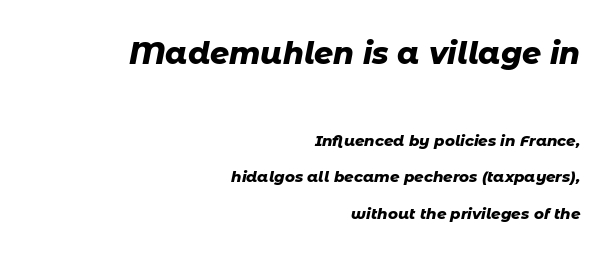
The typography opts for an oblique posture over an upright one. The setting favours the right margin, as signatures and pull-quotes sometimes do. The letters advance in unequal steps, a hallmark of proportional type. The composition opens big and finishes small. This sample uses plain, unmodified letter spacing.
